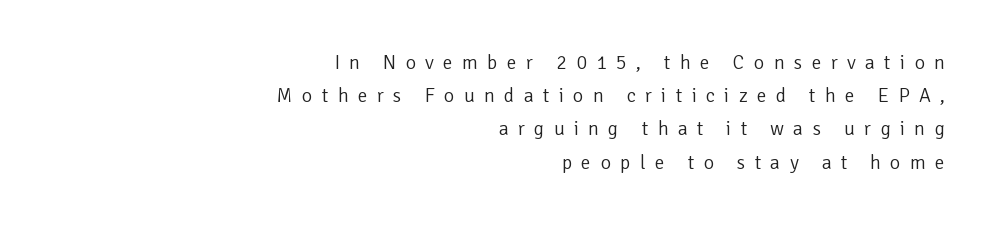
The image shows 20 px text type, upright; set right-aligned, normal line spacing (1.66x), unusually wide letter spacing (+0.46 em), not underlined.
